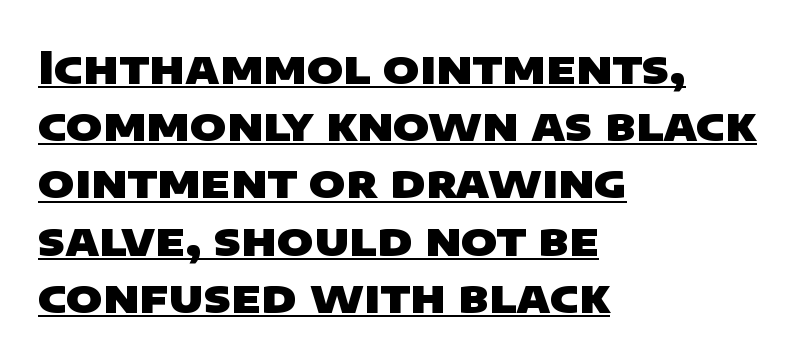
The image shows 44 px heavy, wide sans-serif type; set left-aligned, normal line spacing (1.3x), normal letter spacing, underlined; low stroke contrast and a large x-height.
